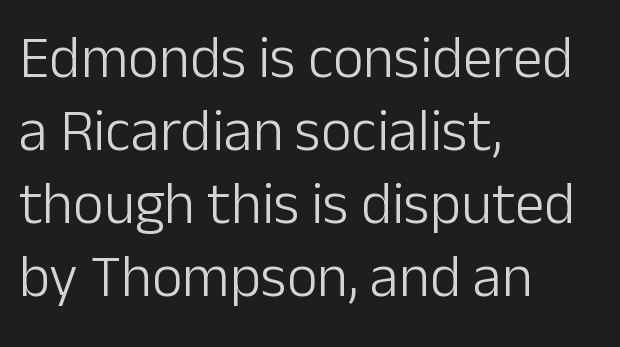
Plain, unruled lines of type. Note the varied advance widths — an 'i' is clearly narrower than an 'm'. Nobody touched the tracking dial on this one. Does the lettering tilt? It doesn't — this is upright. Where is the straight margin? On the left. Unbolded letterforms with no extra heft.
